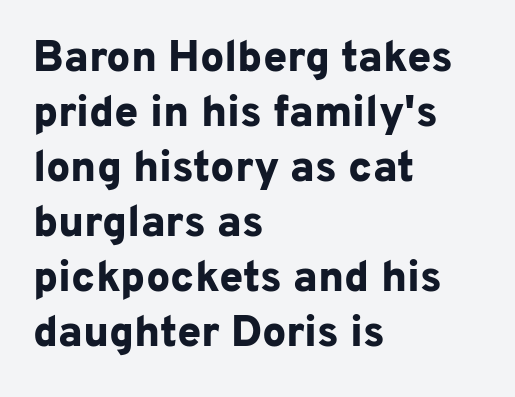
{"serif": "no", "italic": "no", "bold": "yes", "weight": "bold", "width": "normal", "stroke_contrast": "low", "x_height": "medium", "monospaced": "no", "underline": "no", "align": "left", "line_spacing": "normal", "line_spacing_ratio": 1.28, "letter_spacing": "normal", "letter_spacing_em": 0.0, "glyph_px": 43}
